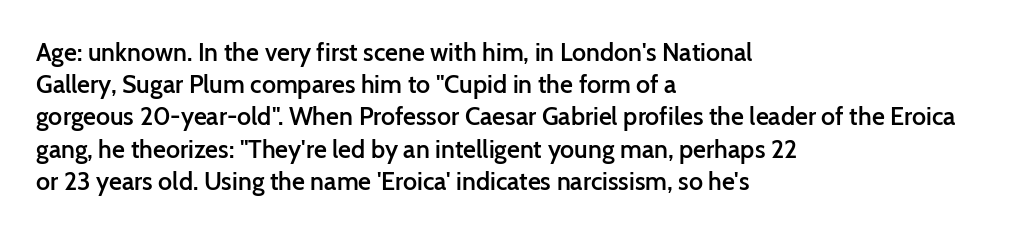
{"italic": "no", "bold": "semi", "underline": "no", "align": "left", "line_spacing": "normal", "line_spacing_ratio": 1.29, "letter_spacing": "normal", "letter_spacing_em": 0.0, "glyph_px": 25}
